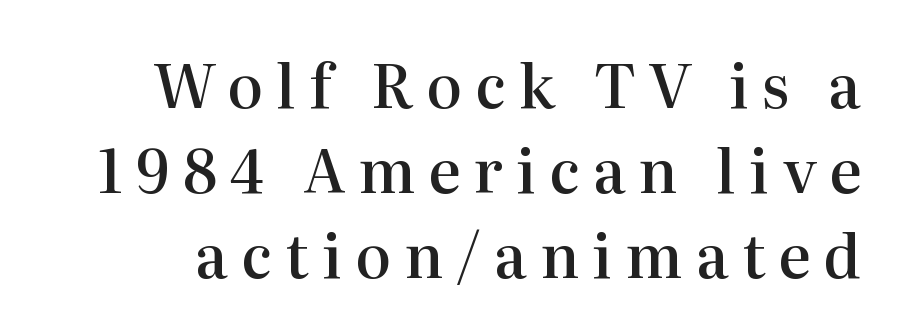
The image shows 60 px semibold serif type, upright; set normal line spacing (1.42x), unusually wide letter spacing (+0.22 em), not underlined; high stroke contrast and a medium x-height.
